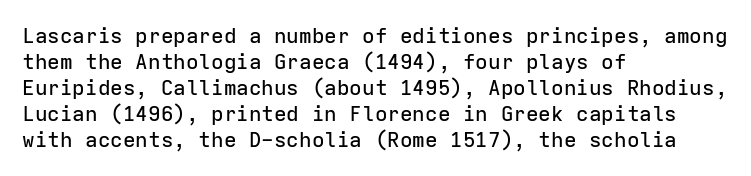
The typesetter chose a ragged-right arrangement here. The type sits square on the baseline with zero lean. There is no visible air inserted between adjacent glyphs. Has an underline been added? It has not.
